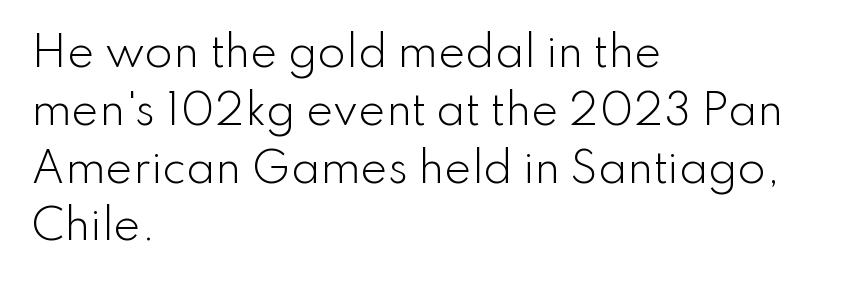
The image shows 41 px light sans-serif type, upright; set left-aligned, normal line spacing (1.41x), normal letter spacing, not underlined; low stroke contrast and a small x-height.
